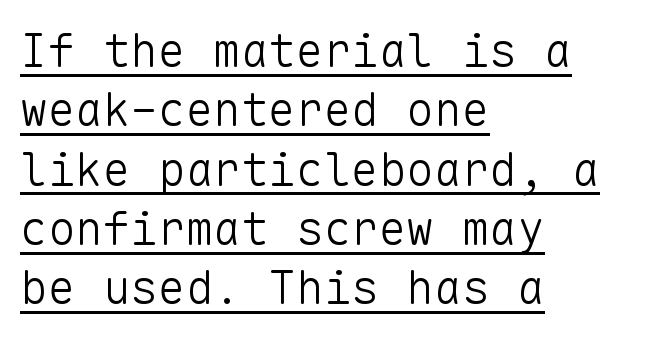
{"serif": "no", "italic": "no", "bold": "no", "weight": "light", "width": "normal", "stroke_contrast": "low", "x_height": "medium", "monospaced": "yes", "underline": "yes", "align": "left", "line_spacing": "normal", "line_spacing_ratio": 1.29, "letter_spacing": "normal", "letter_spacing_em": 0.0, "glyph_px": 46}
